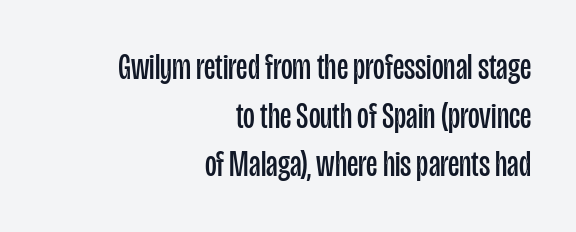
The image shows 36 px regular-weight, condensed sans-serif type, upright; set right-aligned, normal line spacing (1.35x), normal letter spacing, not underlined; low stroke contrast and a large x-height.
